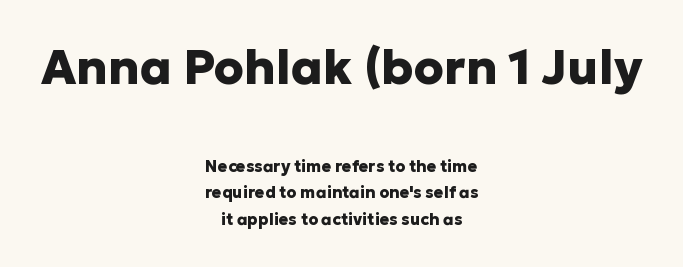
Whoever set this made the first block the dominant, larger element. Notice how the passage keeps no hard edge, just a central spine. To sum up the face: it is a sans, with no serifs. The designer left line spacing at the default. The string is rendered with underlining switched off. The passage shown has conventional tracking throughout.
